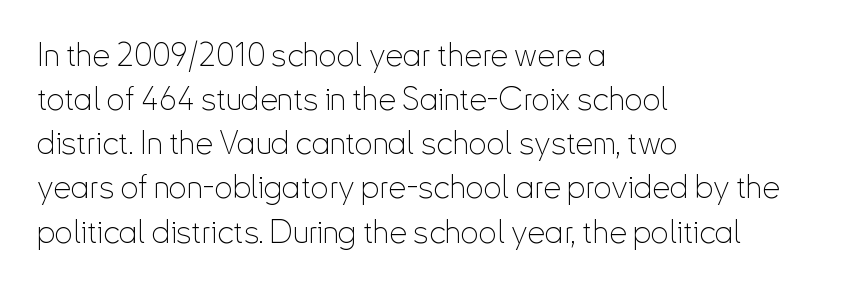
{"serif": "no", "italic": "no", "bold": "no", "weight": "thin", "width": "condensed", "stroke_contrast": "low", "x_height": "small", "monospaced": "no", "underline": "no", "align": "left", "line_spacing": "normal", "line_spacing_ratio": 1.38, "letter_spacing": "normal", "letter_spacing_em": 0.0, "glyph_px": 32}
